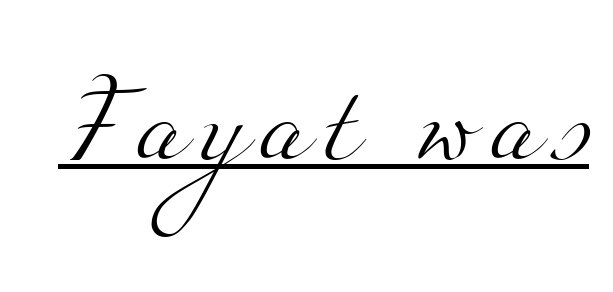
{"bold": "no", "weight": "light", "width": "wide", "stroke_contrast": "medium", "x_height": "small", "monospaced": "no", "underline": "yes", "glyph_px": 77}
